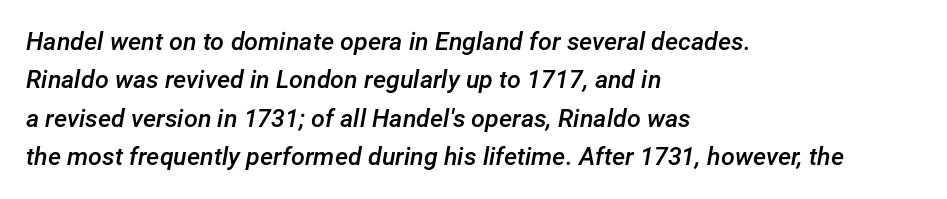
Q: Is the text bold? A: Semi-bold.
Q: Is the text italic (slanted)? A: Yes, it leans right by about 12 degrees.
Q: Is the text underlined? A: No.
Q: How is the paragraph aligned? A: Left-aligned.
Q: Is the spacing between letters normal or unusually wide? A: Normal.
Q: Is the spacing between lines tight, normal or loose? A: Normal.
